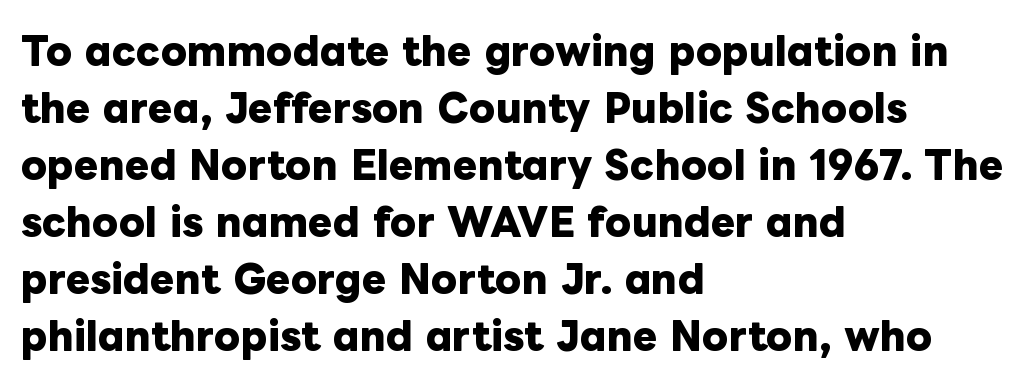
Q: Is the text bold? A: Yes.
Q: Is the text italic (slanted)? A: No, it is upright.
Q: Is the text underlined? A: No.
Q: How is the paragraph aligned? A: Left-aligned.
Q: Is the spacing between letters normal or unusually wide? A: Normal.
Q: Is the spacing between lines tight, normal or loose? A: Normal.
Q: Width (condensed, normal, or wide)? A: Normal.
Q: Stroke contrast? A: Low.
Q: x-height? A: Medium.
Q: Monospaced? A: No.
